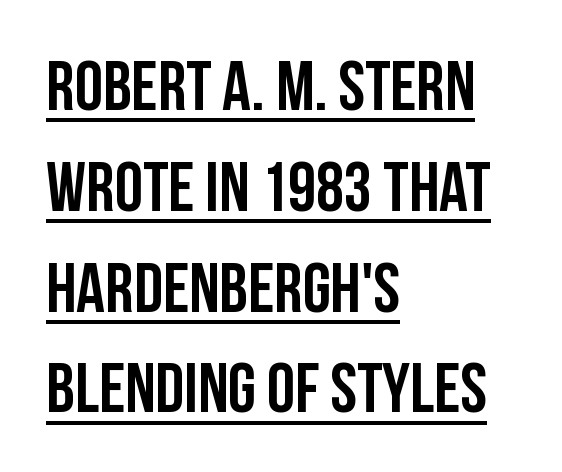
Posture: vertical. These lines are rendered in a variable-pitch font. Compared with typical body copy, the letter spacing here is the same. The string is rendered with underlining switched on. The typesetter chose a ragged-right arrangement here.
